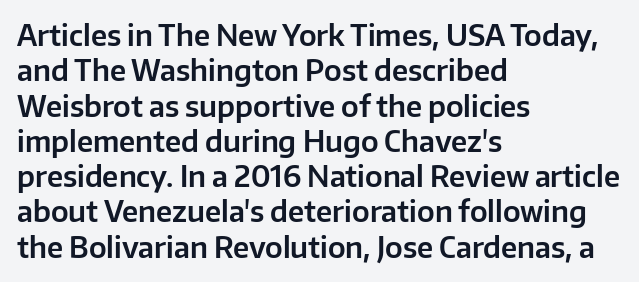
{"serif": "no", "italic": "no", "width": "normal", "stroke_contrast": "low", "x_height": "medium", "monospaced": "no", "underline": "no", "align": "left", "line_spacing": "normal", "line_spacing_ratio": 1.26, "letter_spacing": "normal", "letter_spacing_em": 0.0, "glyph_px": 28}
